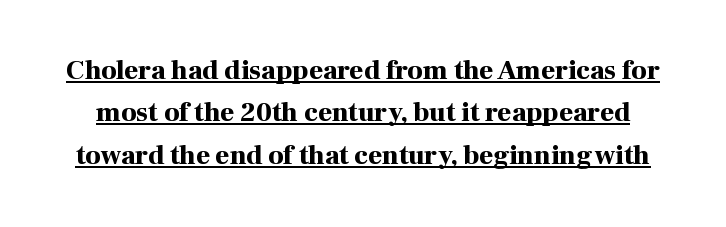
The image shows 27 px bold type, upright; set normal line spacing (1.57x), normal letter spacing, underlined.
